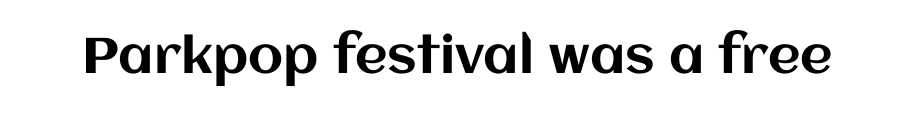
The image shows 50 px text type, upright; set normal letter spacing, not underlined; medium stroke contrast and a large x-height.
